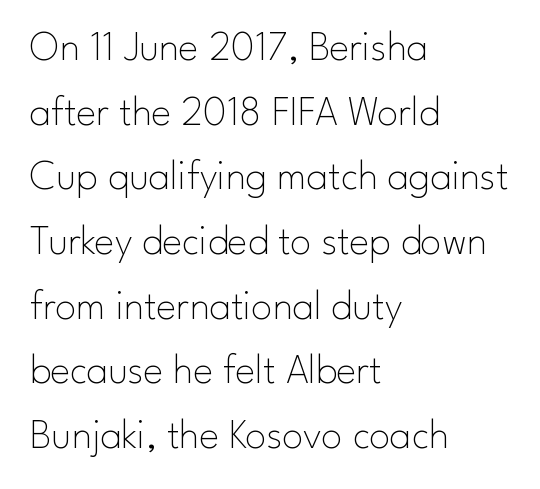
The image shows 42 px thin sans-serif type, upright; set left-aligned, normal line spacing (1.54x), normal letter spacing, not underlined; low stroke contrast and a small x-height.
